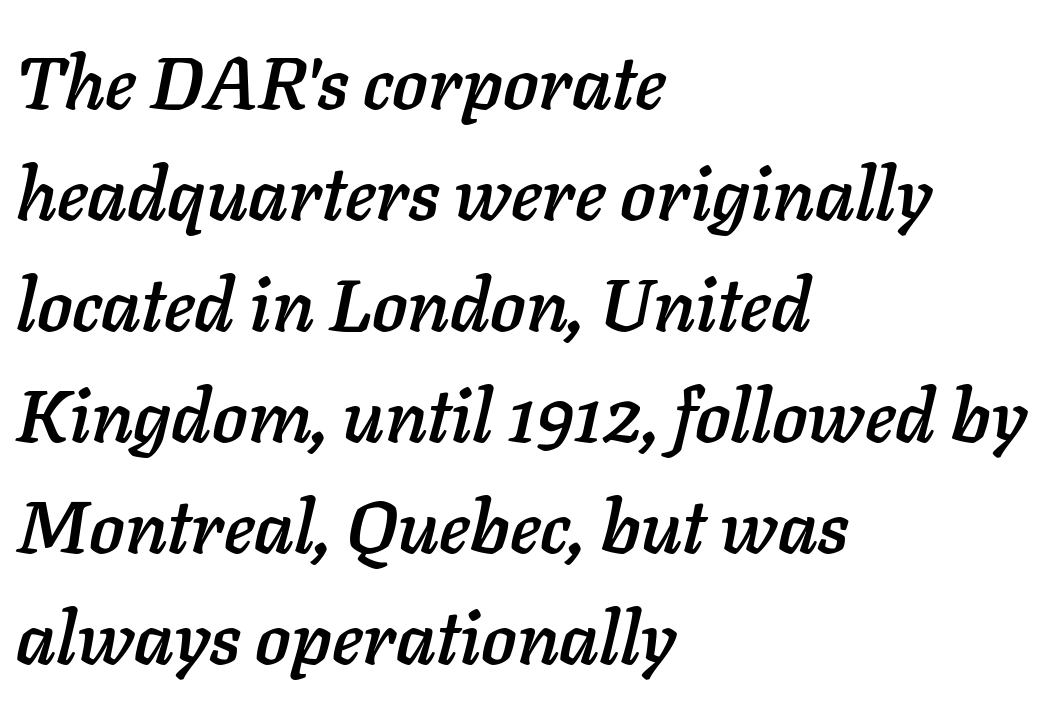
The image shows 74 px text type, italic (leaning right); set left-aligned, normal line spacing (1.5x), normal letter spacing, not underlined; low stroke contrast and a medium x-height.
